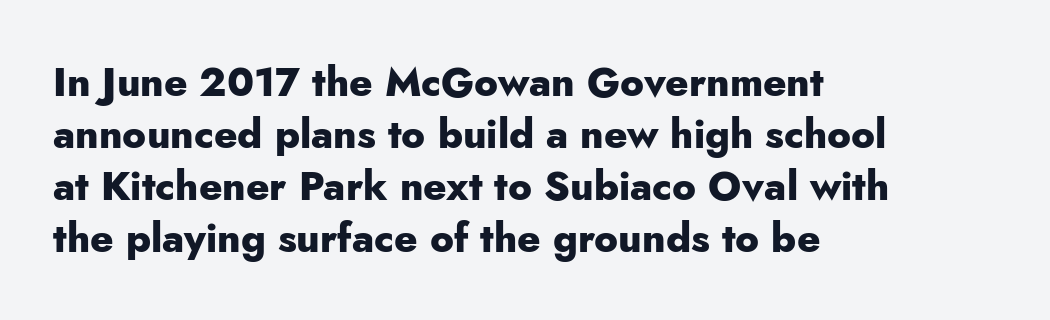
{"serif": "no", "italic": "no", "bold": "yes", "weight": "heavy", "width": "normal", "stroke_contrast": "low", "x_height": "small", "monospaced": "no", "underline": "no", "align": "left", "line_spacing": "normal", "line_spacing_ratio": 1.3, "letter_spacing": "normal", "letter_spacing_em": 0.0, "glyph_px": 40}
